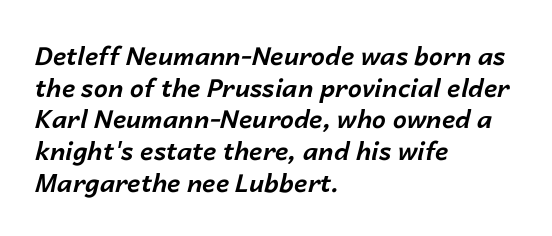
The image shows 25 px bold type, italic (leaning right); set left-aligned, normal line spacing (1.27x), normal letter spacing, not underlined.
